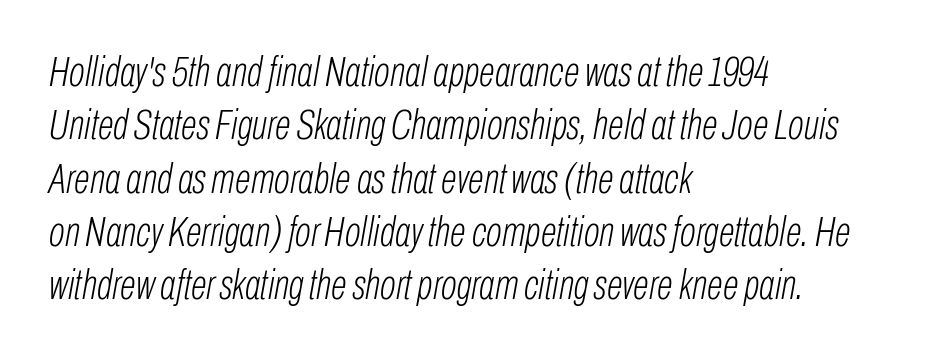
Q: Is the text bold? A: No.
Q: Is the text italic (slanted)? A: Yes, it leans right by about 10 degrees.
Q: Is the text underlined? A: No.
Q: How is the paragraph aligned? A: Left-aligned.
Q: Is the spacing between letters normal or unusually wide? A: Normal.
Q: Is the spacing between lines tight, normal or loose? A: Normal.
Q: Width (condensed, normal, or wide)? A: Condensed.
Q: Stroke contrast? A: Low.
Q: x-height? A: Medium.
Q: Monospaced? A: No.
